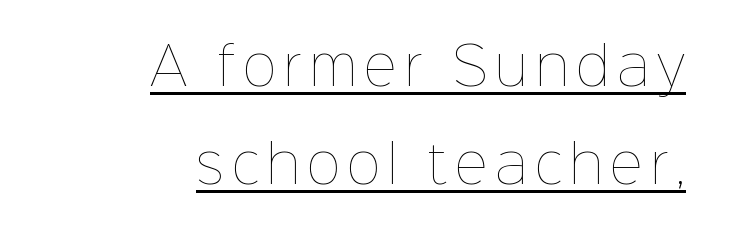
The image shows 51 px thin type, upright; set right-aligned, loose line spacing (1.92x), underlined; low stroke contrast and a medium x-height.
